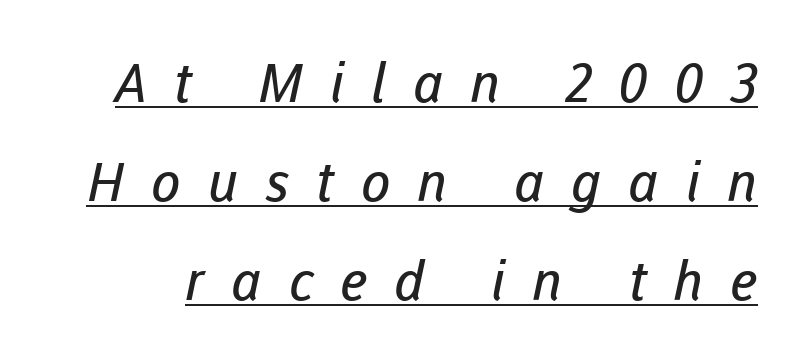
Q: Is the text bold? A: No.
Q: Is the typeface a serif or a sans-serif typeface? A: Sans-serif.
Q: Is the text underlined? A: Yes.
Q: Is the spacing between letters normal or unusually wide? A: Unusually wide.
Q: Width (condensed, normal, or wide)? A: Normal.
Q: Stroke contrast? A: Low.
Q: x-height? A: Medium.
Q: Monospaced? A: No.
